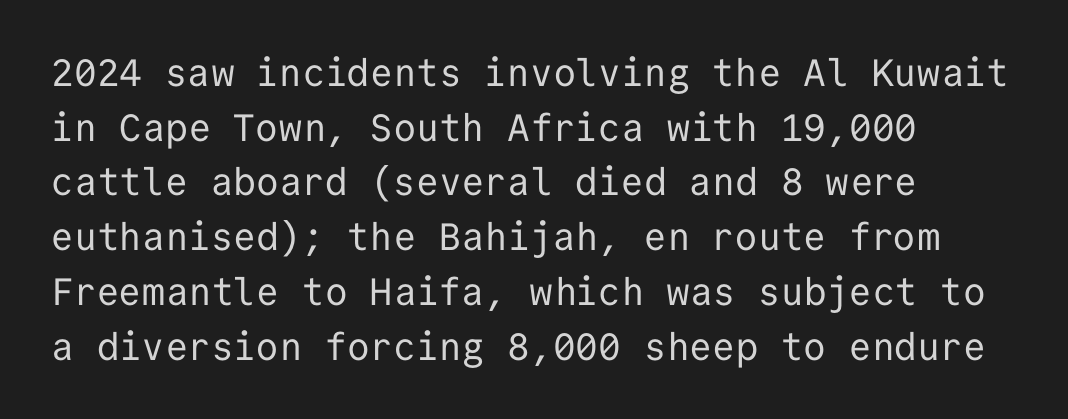
{"serif": "no", "italic": "no", "bold": "no", "weight": "regular", "width": "normal", "stroke_contrast": "low", "x_height": "medium", "monospaced": "yes", "underline": "no", "align": "left", "line_spacing": "normal", "line_spacing_ratio": 1.44, "letter_spacing": "normal", "letter_spacing_em": 0.0, "glyph_px": 38}
